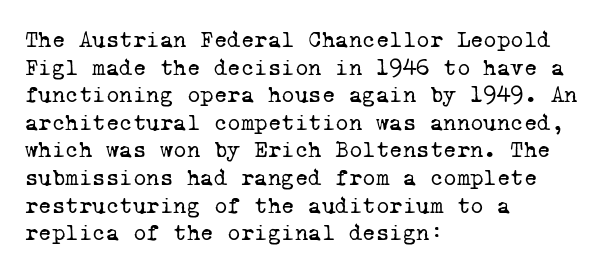
{"bold": "no", "underline": "no", "align": "left", "line_spacing_ratio": 1.2, "letter_spacing": "normal", "letter_spacing_em": 0.0, "glyph_px": 23}
